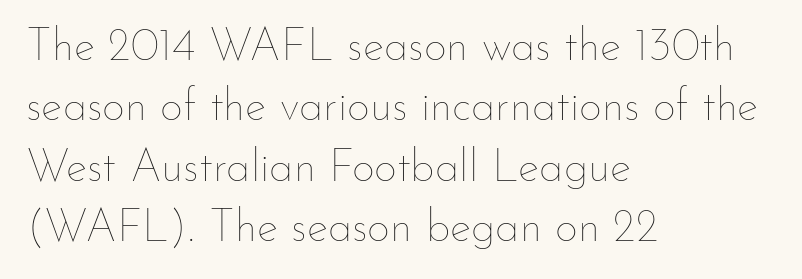
Q: Is the text bold? A: No.
Q: Is the text italic (slanted)? A: No, it is upright.
Q: Is the text underlined? A: No.
Q: How is the paragraph aligned? A: Left-aligned.
Q: Is the spacing between letters normal or unusually wide? A: Normal.
Q: Is the spacing between lines tight, normal or loose? A: Normal.
Q: Width (condensed, normal, or wide)? A: Normal.
Q: Stroke contrast? A: Low.
Q: x-height? A: Small.
Q: Monospaced? A: No.
